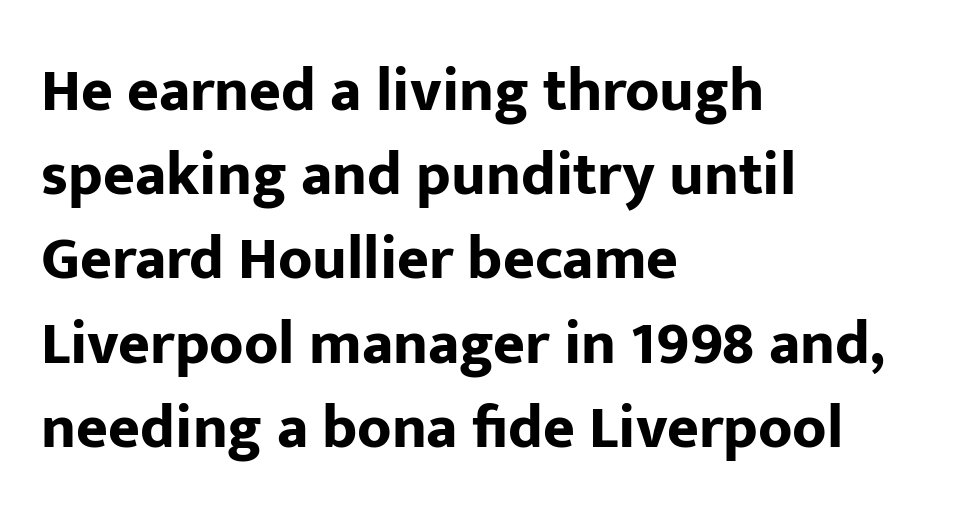
The line texture is even and compact thanks to regular tracking. Proportional: the letters do not fall into vertical columns. Anything drawn beneath the words? Only blank space. Students, observe: this is what conventionally led text looks like.
